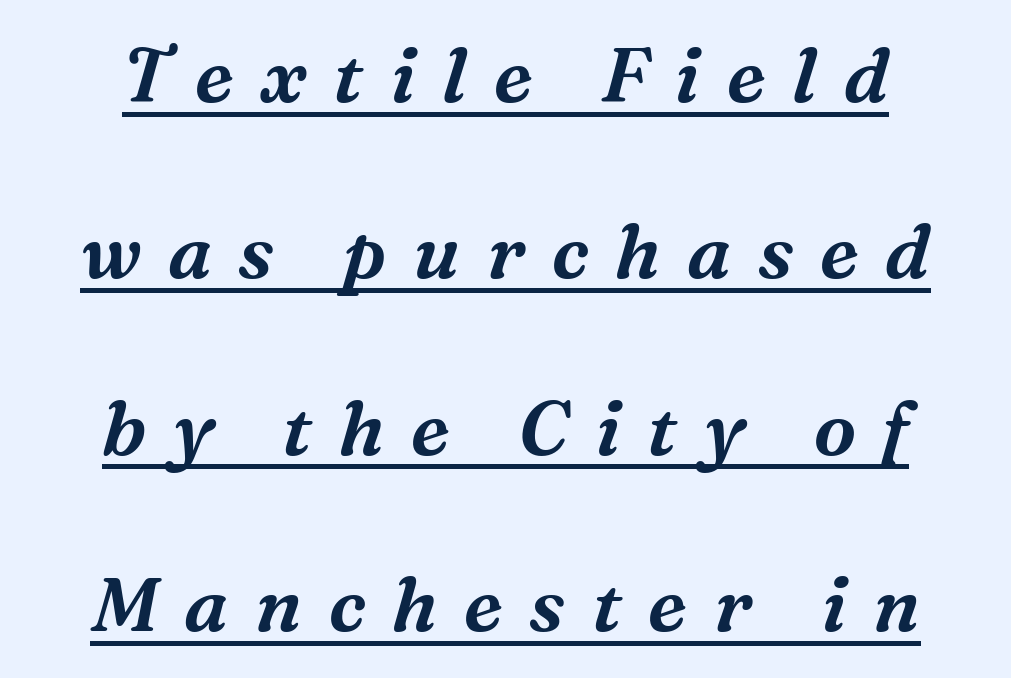
The image shows 76 px serif type, italic (leaning right); set centered, loose line spacing (2.32x), unusually wide letter spacing (+0.35 em), underlined; medium stroke contrast and a medium x-height.
